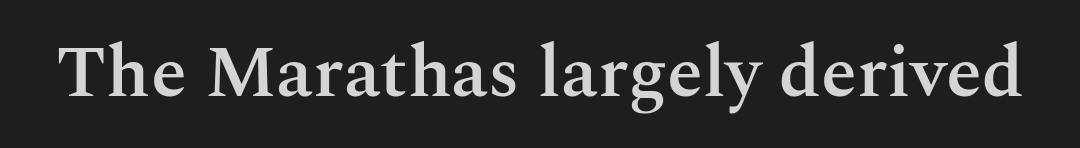
I'd call this a serif setting — the letters wear small feet. Nothing unusual about the tracking: characters are spaced as the font intends. Posture: vertical. These lines carry some extra weight — a demibold, not a full bold.
